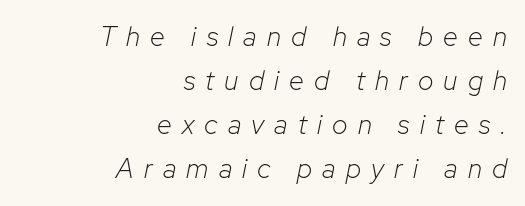
{"italic": "yes", "lean": "right", "slant_degrees": 12, "bold": "no", "underline": "no", "align": "right", "line_spacing": "normal", "line_spacing_ratio": 1.63, "letter_spacing": "wide", "letter_spacing_em": 0.38, "glyph_px": 27}
